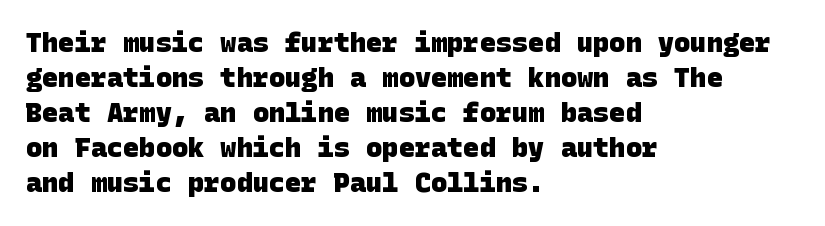
The type is set solid horizontally, with unmodified tracking. The face used here has the dense, thick strokes of a bold. The specimen omits any rule beneath the text block's lines. Compared with typical paragraphs, the rows here are spaced about the same. These lines are set flush left with a ragged right edge.
